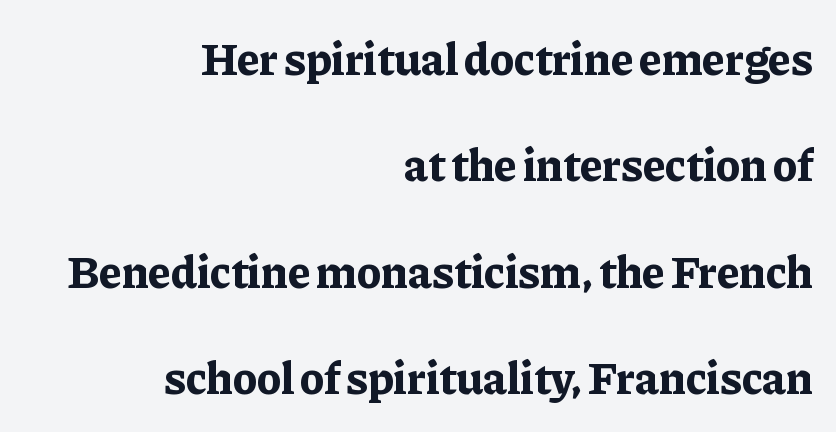
Q: Is the text bold? A: Yes.
Q: Is the text italic (slanted)? A: No, it is upright.
Q: Is the typeface a serif or a sans-serif typeface? A: Serif.
Q: Is the text underlined? A: No.
Q: How is the paragraph aligned? A: Right-aligned.
Q: Is the spacing between letters normal or unusually wide? A: Normal.
Q: Is the spacing between lines tight, normal or loose? A: Loose.
Q: Width (condensed, normal, or wide)? A: Normal.
Q: Stroke contrast? A: Low.
Q: x-height? A: Medium.
Q: Monospaced? A: No.
